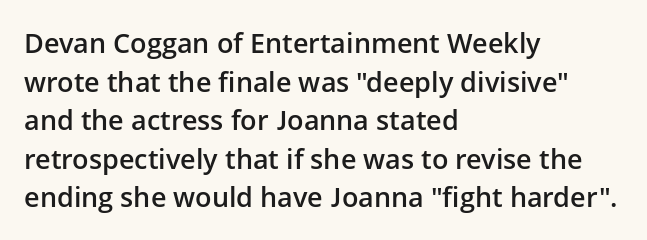
Q: Is the text bold? A: Semi-bold.
Q: Is the text italic (slanted)? A: No, it is upright.
Q: Is the text underlined? A: No.
Q: How is the paragraph aligned? A: Left-aligned.
Q: Is the spacing between letters normal or unusually wide? A: Normal.
Q: Is the spacing between lines tight, normal or loose? A: Normal.
